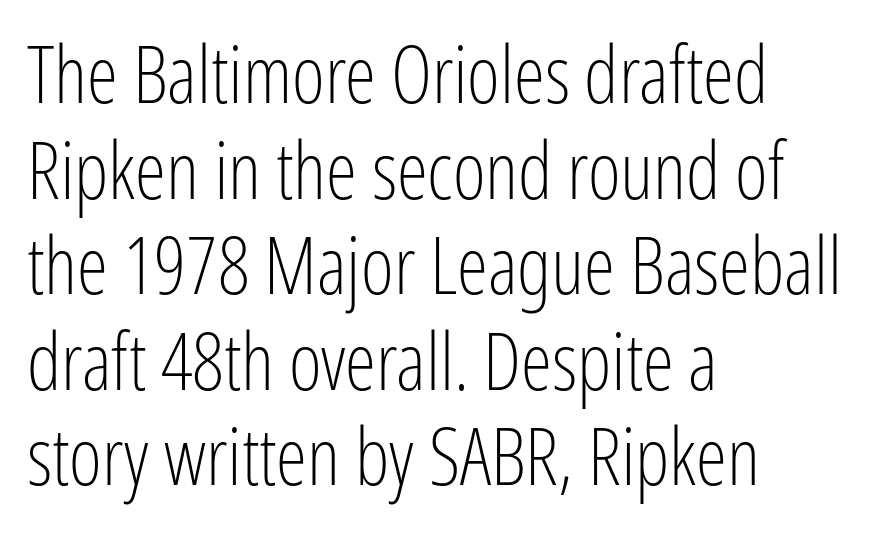
The lettering stays uniformly vertical, giving the passage a roman look. Letters have the restrained weight of plain body copy at most. The rag falls on the right side of this text block. Nope, no serifs anywhere on these letters. The area under the type is left untouched.
